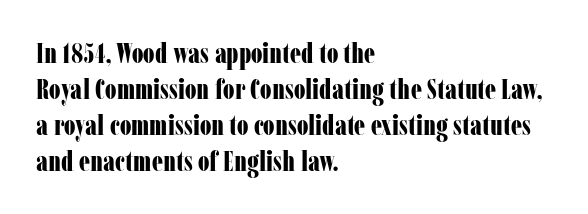
Q: Is the text bold? A: Yes.
Q: Is the text italic (slanted)? A: No, it is upright.
Q: Is the typeface a serif or a sans-serif typeface? A: Serif.
Q: Is the text underlined? A: No.
Q: How is the paragraph aligned? A: Left-aligned.
Q: Is the spacing between letters normal or unusually wide? A: Normal.
Q: Is the spacing between lines tight, normal or loose? A: Normal.
Q: Width (condensed, normal, or wide)? A: Condensed.
Q: Stroke contrast? A: Low.
Q: x-height? A: Medium.
Q: Monospaced? A: No.
